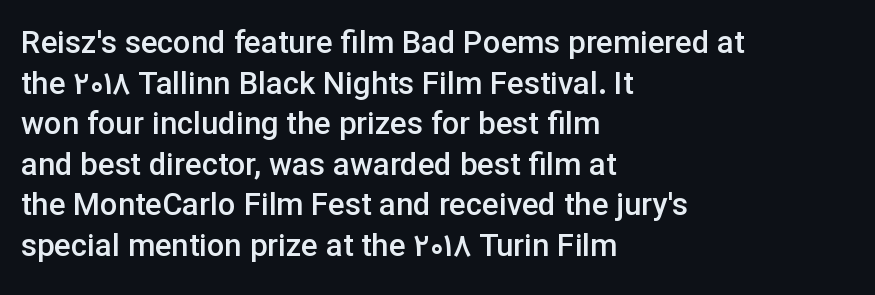
The lines are quadded left. If you measured baseline to baseline, you'd find a middling distance. Posture: straight, roman, zero tilt. Unlike a traditional serif, this face leaves its strokes unadorned.
